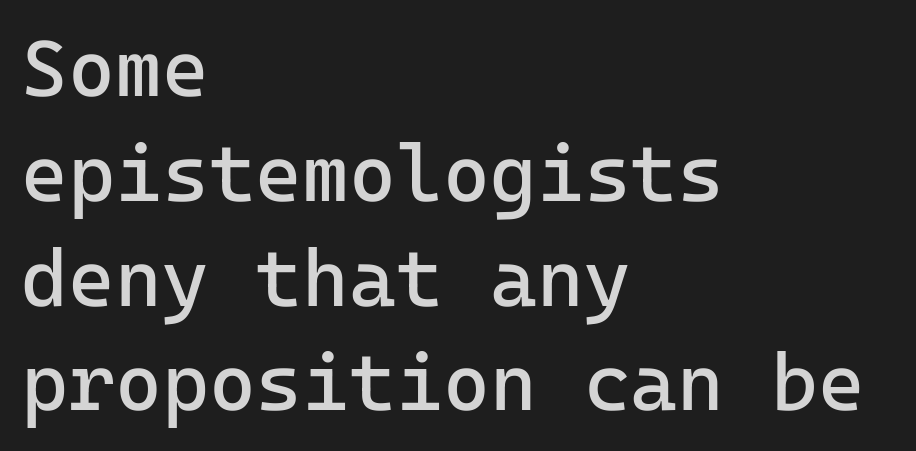
{"serif": "no", "italic": "no", "bold": "no", "weight": "regular", "width": "normal", "stroke_contrast": "low", "x_height": "medium", "monospaced": "yes", "underline": "no", "align": "left", "line_spacing": "normal", "line_spacing_ratio": 1.31, "letter_spacing": "normal", "letter_spacing_em": 0.0, "glyph_px": 80}
